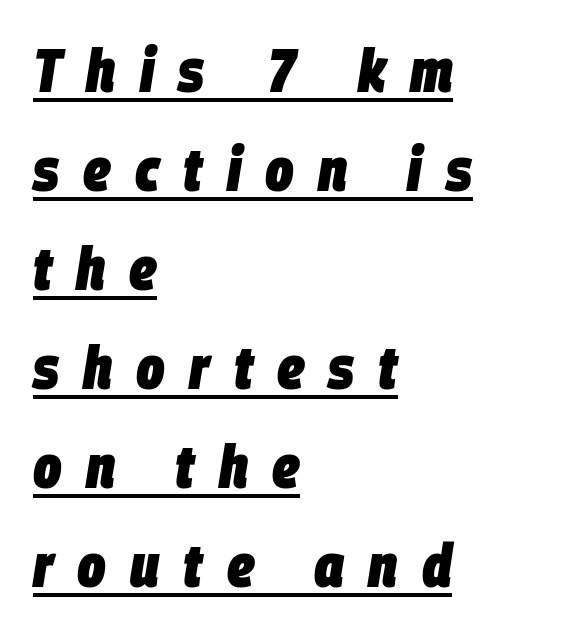
{"italic": "yes", "lean": "right", "slant_degrees": 9, "bold": "yes", "weight": "heavy", "width": "condensed", "stroke_contrast": "low", "x_height": "large", "monospaced": "no", "underline": "yes", "align": "left", "line_spacing": "normal", "line_spacing_ratio": 1.65, "letter_spacing": "wide", "letter_spacing_em": 0.4, "glyph_px": 60}
